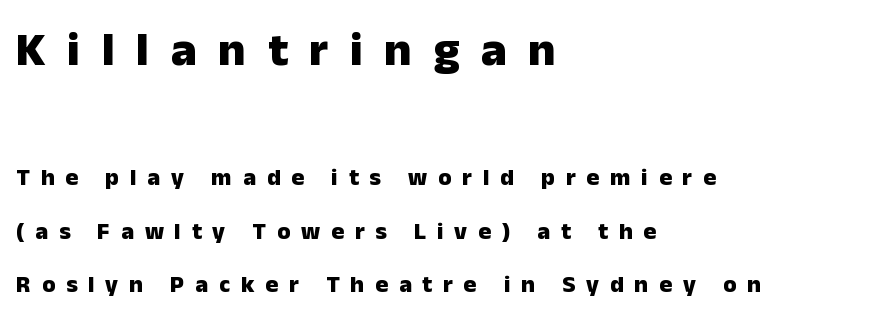
{"serif": "no", "italic": "no", "bold": "yes", "weight": "heavy", "width": "normal", "stroke_contrast": "low", "x_height": "medium", "monospaced": "no", "underline": "no", "align": "left", "line_spacing": "loose", "line_spacing_ratio": 2.21, "letter_spacing": "wide", "letter_spacing_em": 0.45, "larger_block": "first", "size_ratio": 2.0, "glyph_px": 48}
